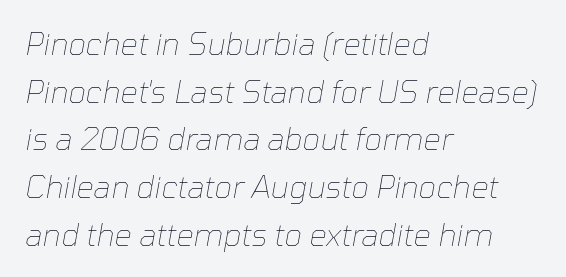
The image shows 31 px thin type, italic (leaning right); set left-aligned, normal line spacing (1.54x), normal letter spacing, not underlined; low stroke contrast and a medium x-height.
